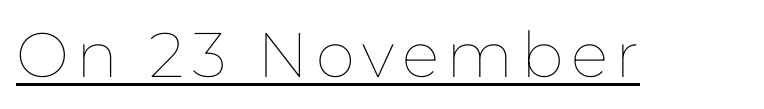
The image shows 63 px thin type, upright; set underlined; low stroke contrast and a medium x-height.
